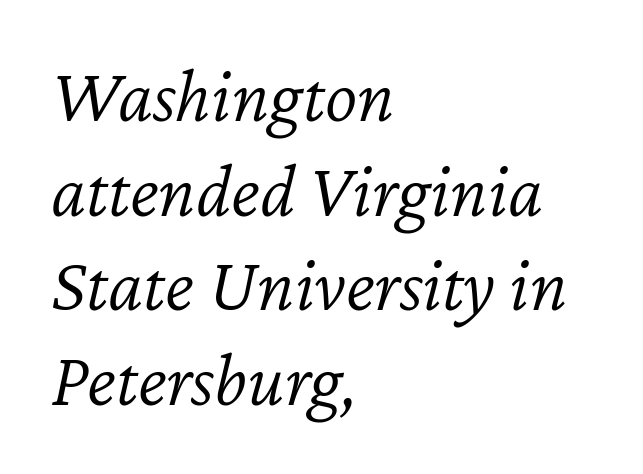
The face used here is rendered with its standard letterfit. Underline: absent. Is the block centered? No — it sits flush against the left margin. Observe the lean: these are italic letterforms. Letters have the restrained weight of plain body copy at most. Is this a fixed-width face? No — the glyphs have proportional, varying widths.
